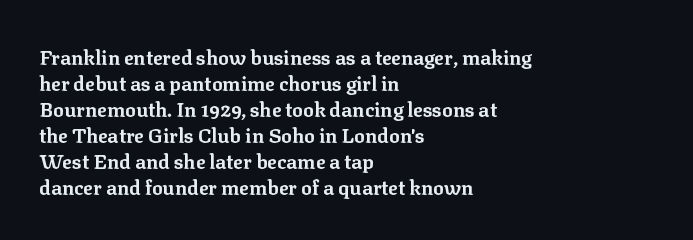
The image shows 20 px bold type, upright; set left-aligned, normal line spacing (1.3x), normal letter spacing, not underlined.
